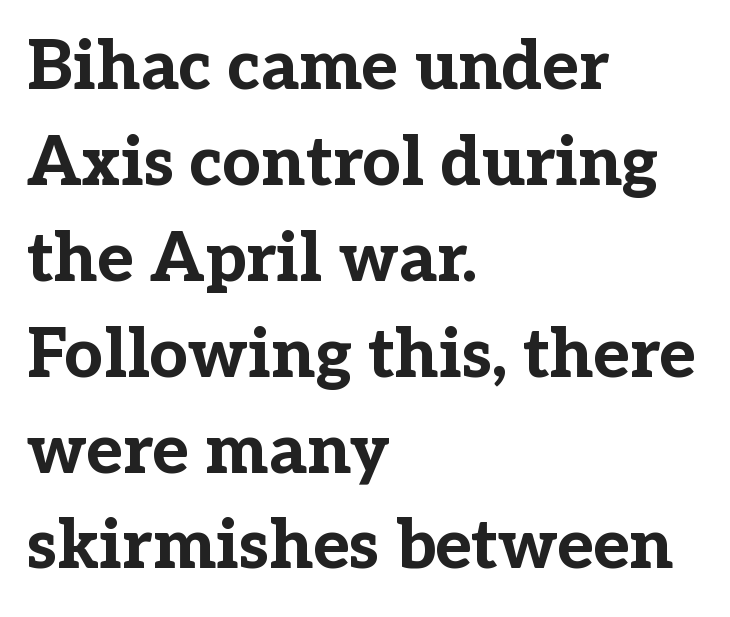
Plenty of ink on the page — the face is bold. A normal amount of white space separates one row of letters from the next. Note the varied advance widths — an 'i' is clearly narrower than an 'm'. Tall strokes in this sample are plumb rather than angled.
